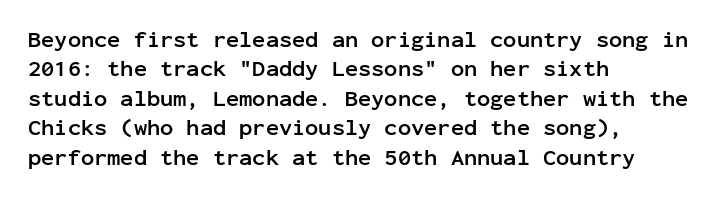
Q: Is the text bold? A: Yes.
Q: Is the text italic (slanted)? A: No, it is upright.
Q: Is the text underlined? A: No.
Q: How is the paragraph aligned? A: Left-aligned.
Q: Is the spacing between letters normal or unusually wide? A: Normal.
Q: Is the spacing between lines tight, normal or loose? A: Normal.
